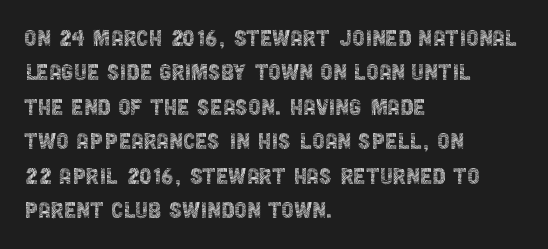
Q: Is the text bold? A: No.
Q: Is the text italic (slanted)? A: No, it is upright.
Q: Is the typeface a serif or a sans-serif typeface? A: Sans-serif.
Q: Is the text underlined? A: No.
Q: How is the paragraph aligned? A: Left-aligned.
Q: Is the spacing between letters normal or unusually wide? A: Normal.
Q: Width (condensed, normal, or wide)? A: Condensed.
Q: x-height? A: Large.
Q: Monospaced? A: No.
